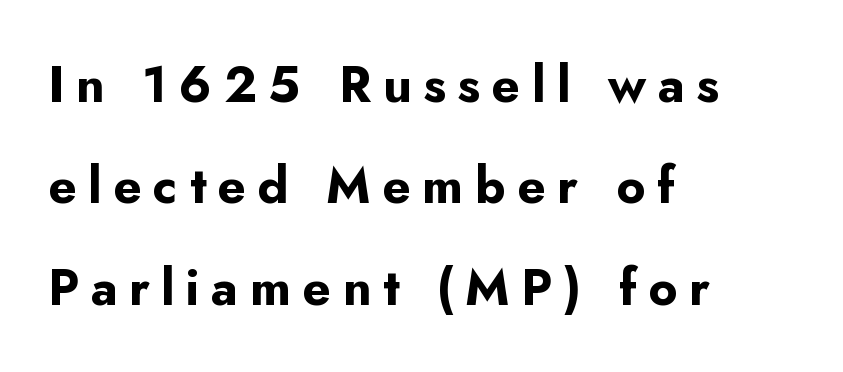
{"serif": "no", "italic": "no", "bold": "yes", "weight": "bold", "width": "normal", "stroke_contrast": "low", "x_height": "small", "monospaced": "no", "underline": "no", "align": "left", "line_spacing": "loose", "line_spacing_ratio": 2.03, "letter_spacing": "wide", "letter_spacing_em": 0.23, "glyph_px": 50}
